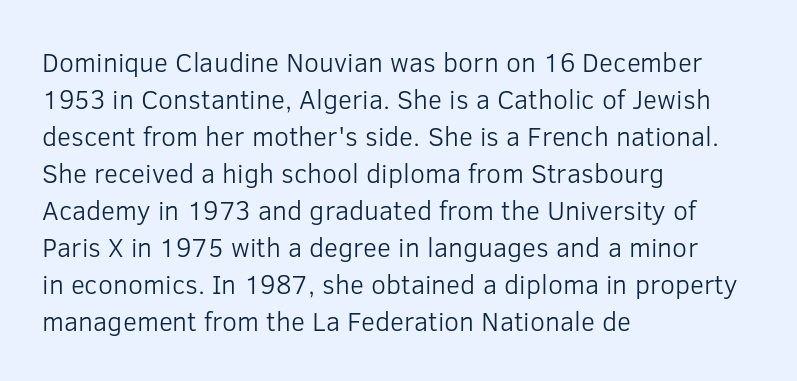
Q: Is the text bold? A: No.
Q: Is the text italic (slanted)? A: No, it is upright.
Q: Is the text underlined? A: No.
Q: How is the paragraph aligned? A: Left-aligned.
Q: Is the spacing between letters normal or unusually wide? A: Normal.
Q: Is the spacing between lines tight, normal or loose? A: Normal.
